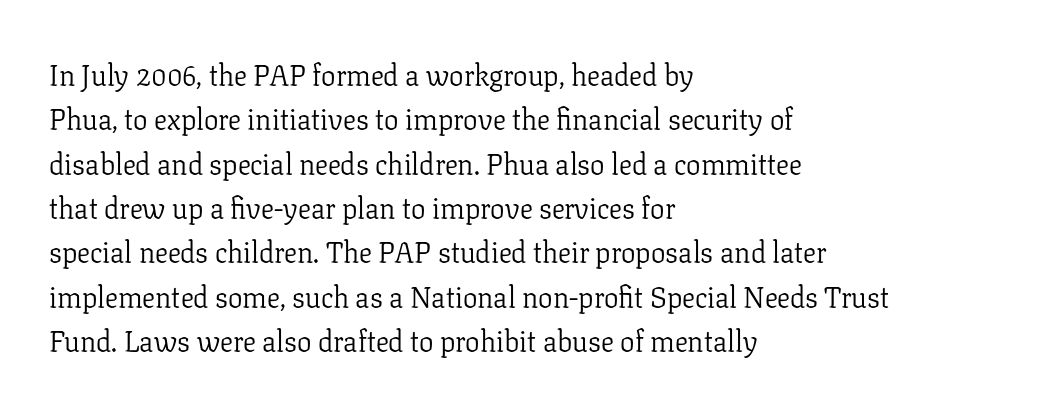
The image shows 29 px light serif type, upright; set left-aligned, normal line spacing (1.53x), normal letter spacing, not underlined; low stroke contrast and a medium x-height.
